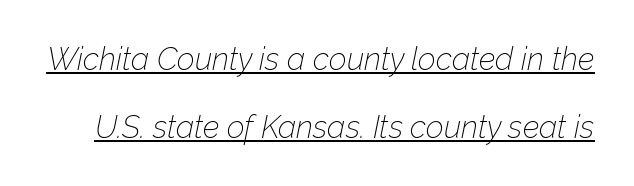
Q: Is the text bold? A: No.
Q: Is the text italic (slanted)? A: Yes, it leans right by about 12 degrees.
Q: Is the text underlined? A: Yes.
Q: Is the spacing between letters normal or unusually wide? A: Normal.
Q: Is the spacing between lines tight, normal or loose? A: Loose.
Q: Width (condensed, normal, or wide)? A: Normal.
Q: Stroke contrast? A: Low.
Q: x-height? A: Medium.
Q: Monospaced? A: No.
